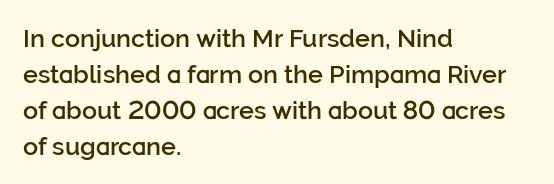
{"italic": "no", "bold": "semi", "underline": "no", "align": "left", "line_spacing": "normal", "line_spacing_ratio": 1.44, "letter_spacing": "normal", "letter_spacing_em": 0.0, "glyph_px": 25}
